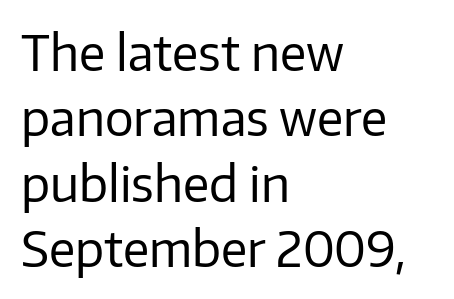
{"serif": "no", "italic": "no", "bold": "no", "weight": "regular", "width": "normal", "stroke_contrast": "low", "x_height": "medium", "monospaced": "no", "underline": "no", "align": "left", "line_spacing": "normal", "line_spacing_ratio": 1.36, "letter_spacing": "normal", "letter_spacing_em": 0.0, "glyph_px": 48}
